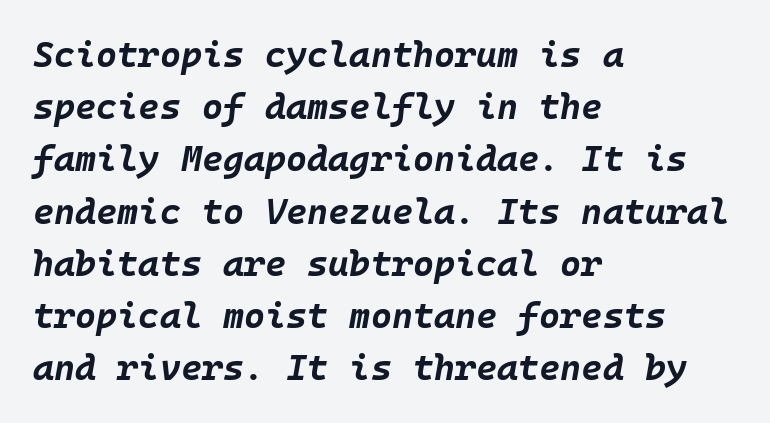
{"italic": "yes", "lean": "right", "slant_degrees": 10, "bold": "yes", "weight": "bold", "width": "normal", "stroke_contrast": "low", "x_height": "large", "underline": "no", "align": "left", "line_spacing": "normal", "line_spacing_ratio": 1.45, "letter_spacing": "normal", "letter_spacing_em": 0.0, "glyph_px": 36}
